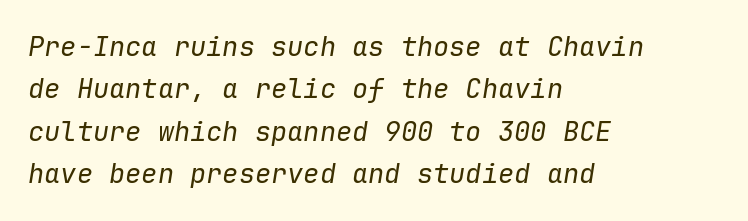
Q: Is the text bold? A: No.
Q: Is the text italic (slanted)? A: Yes, it leans right by about 9 degrees.
Q: Is the text underlined? A: No.
Q: How is the paragraph aligned? A: Left-aligned.
Q: Is the spacing between letters normal or unusually wide? A: Normal.
Q: Is the spacing between lines tight, normal or loose? A: Normal.
